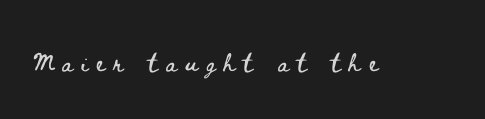
Glance below the letters and you will spot only blank space. Inter-character spacing is expanded well beyond the font's built-in metrics.
